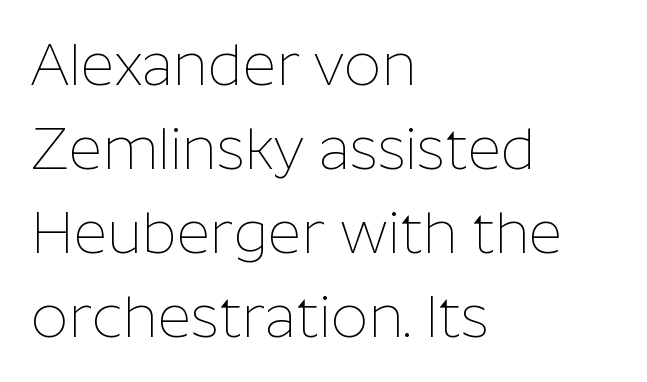
Note: no serifs on the glyphs. Look at the tracking — it's just the regular setting, nothing added. Successive baselines arrive at the customary interval. The space directly below the letters is spotless.
